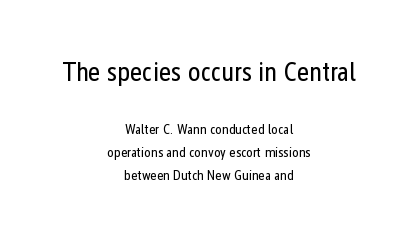
The image shows 27 px text type, upright; set centered, normal line spacing (1.64x), normal letter spacing, not underlined; the first (top) block is 1.93x larger.
